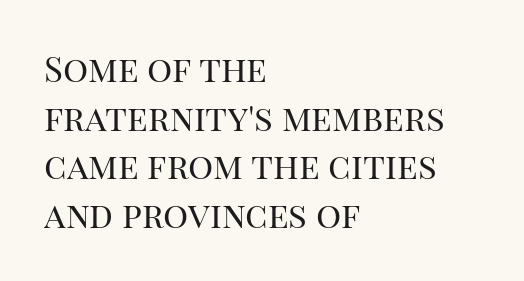
{"serif": "yes", "italic": "no", "bold": "no", "weight": "regular", "width": "normal", "stroke_contrast": "high", "x_height": "large", "monospaced": "no", "underline": "no", "align": "left", "line_spacing": "normal", "line_spacing_ratio": 1.39, "letter_spacing": "normal", "letter_spacing_em": 0.0, "glyph_px": 35}
